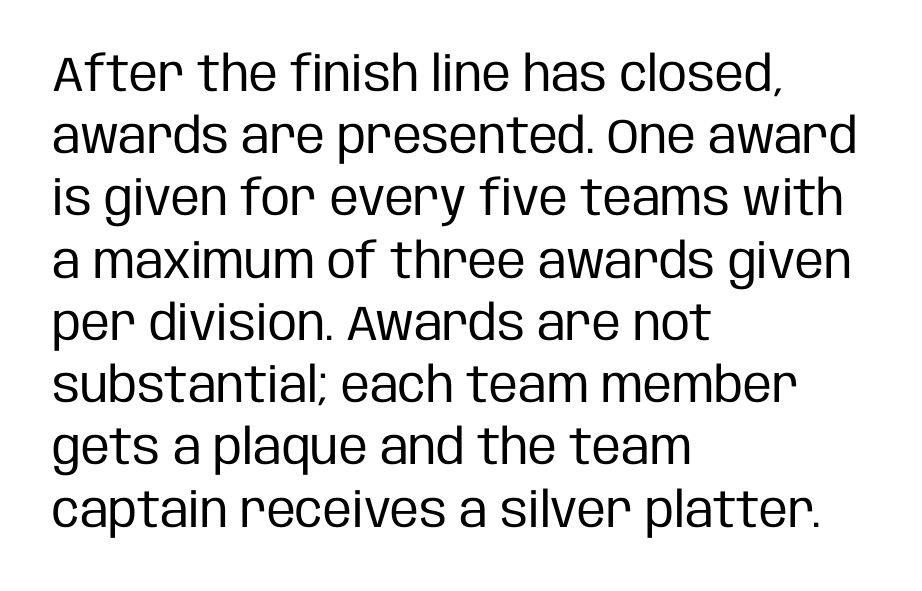
The image shows 49 px regular-weight, condensed sans-serif type, upright; set left-aligned, normal line spacing (1.27x), normal letter spacing, not underlined; low stroke contrast and a large x-height.
